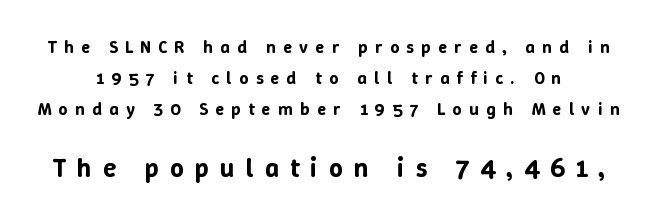
{"italic": "no", "underline": "no", "line_spacing_ratio": 1.73, "letter_spacing": "wide", "letter_spacing_em": 0.41, "larger_block": "second", "size_ratio": 1.5, "glyph_px": 27}
